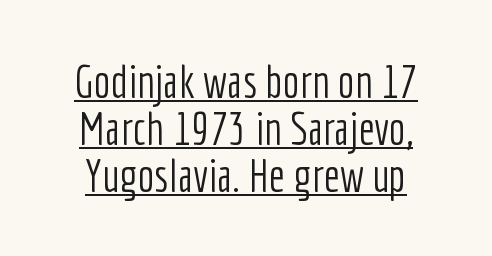
{"serif": "no", "italic": "no", "bold": "no", "weight": "light", "width": "condensed", "stroke_contrast": "low", "x_height": "medium", "monospaced": "no", "underline": "yes", "line_spacing": "tight", "line_spacing_ratio": 1.04, "letter_spacing": "normal", "letter_spacing_em": 0.0, "glyph_px": 45}
